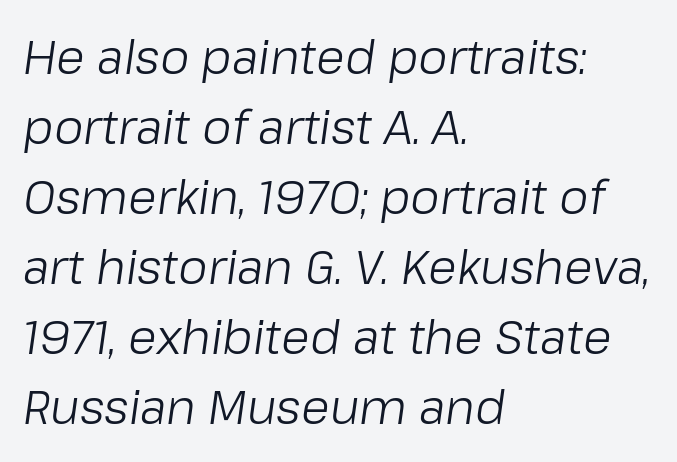
{"italic": "yes", "lean": "right", "slant_degrees": 8, "bold": "no", "weight": "light", "width": "normal", "stroke_contrast": "low", "x_height": "medium", "monospaced": "no", "underline": "no", "align": "left", "line_spacing": "normal", "line_spacing_ratio": 1.49, "letter_spacing": "normal", "letter_spacing_em": 0.0, "glyph_px": 47}
